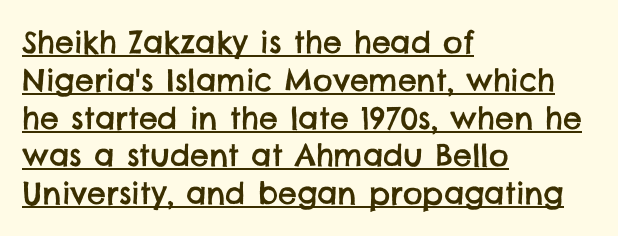
Q: Is the typeface a serif or a sans-serif typeface? A: Sans-serif.
Q: Is the text underlined? A: Yes.
Q: How is the paragraph aligned? A: Left-aligned.
Q: Is the spacing between letters normal or unusually wide? A: Normal.
Q: Is the spacing between lines tight, normal or loose? A: Normal.
Q: Width (condensed, normal, or wide)? A: Normal.
Q: Stroke contrast? A: Low.
Q: x-height? A: Large.
Q: Monospaced? A: No.
